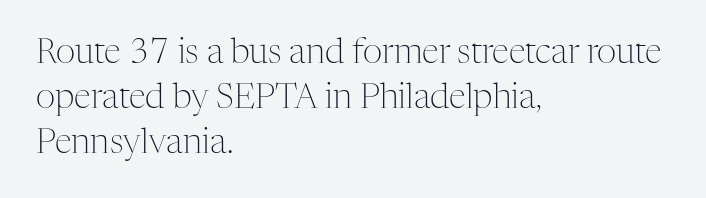
{"serif": "yes", "italic": "no", "bold": "no", "weight": "light", "width": "normal", "stroke_contrast": "medium", "x_height": "medium", "monospaced": "no", "underline": "no", "align": "left", "line_spacing": "normal", "line_spacing_ratio": 1.33, "letter_spacing": "normal", "letter_spacing_em": 0.0, "glyph_px": 34}
